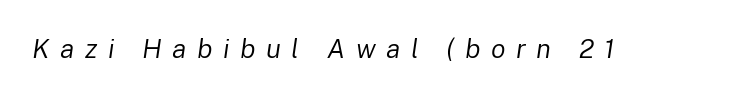
The image shows 27 px text type, italic (leaning right); set unusually wide letter spacing (+0.39 em), not underlined.
